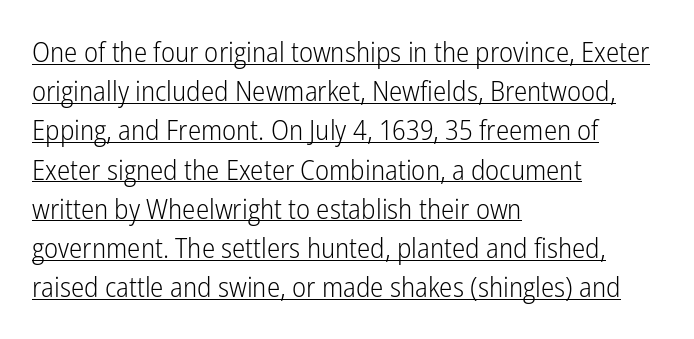
{"serif": "no", "italic": "no", "bold": "no", "weight": "light", "width": "condensed", "stroke_contrast": "low", "x_height": "medium", "monospaced": "no", "underline": "yes", "align": "left", "line_spacing": "normal", "line_spacing_ratio": 1.4, "letter_spacing": "normal", "letter_spacing_em": 0.0, "glyph_px": 28}
